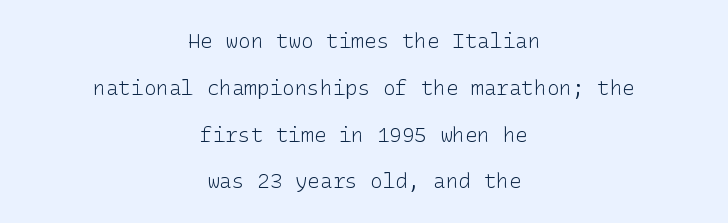
The typesetter chose a symmetrical, centered arrangement here. Unbolded letterforms with no extra heft. If you measured baseline to baseline, you'd find a long distance. Compared with typical body copy, the letter spacing here is the same.
